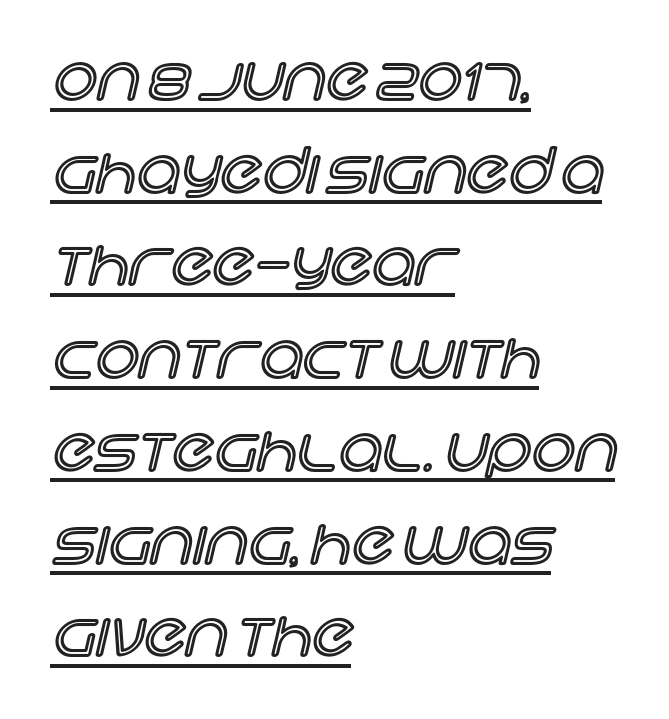
Q: Is the text italic (slanted)? A: Yes.
Q: Is the text underlined? A: Yes.
Q: How is the paragraph aligned? A: Left-aligned.
Q: Is the spacing between letters normal or unusually wide? A: Normal.
Q: Is the spacing between lines tight, normal or loose? A: Normal.
Q: Width (condensed, normal, or wide)? A: Normal.
Q: x-height? A: Large.
Q: Monospaced? A: No.
